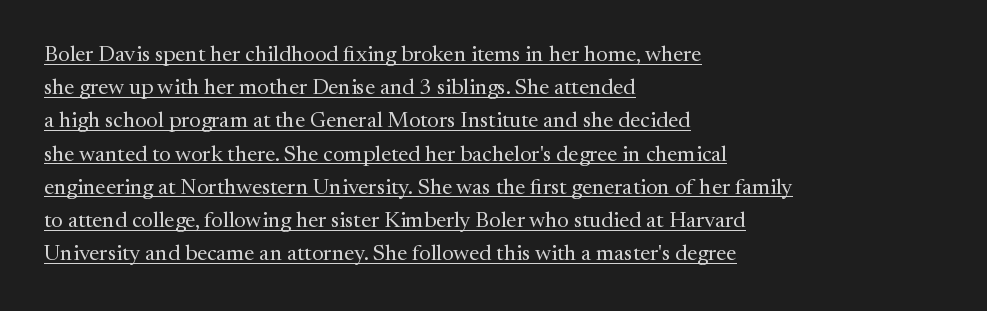
{"italic": "no", "bold": "no", "underline": "yes", "align": "left", "line_spacing": "normal", "line_spacing_ratio": 1.51, "letter_spacing": "normal", "letter_spacing_em": 0.0, "glyph_px": 22}
